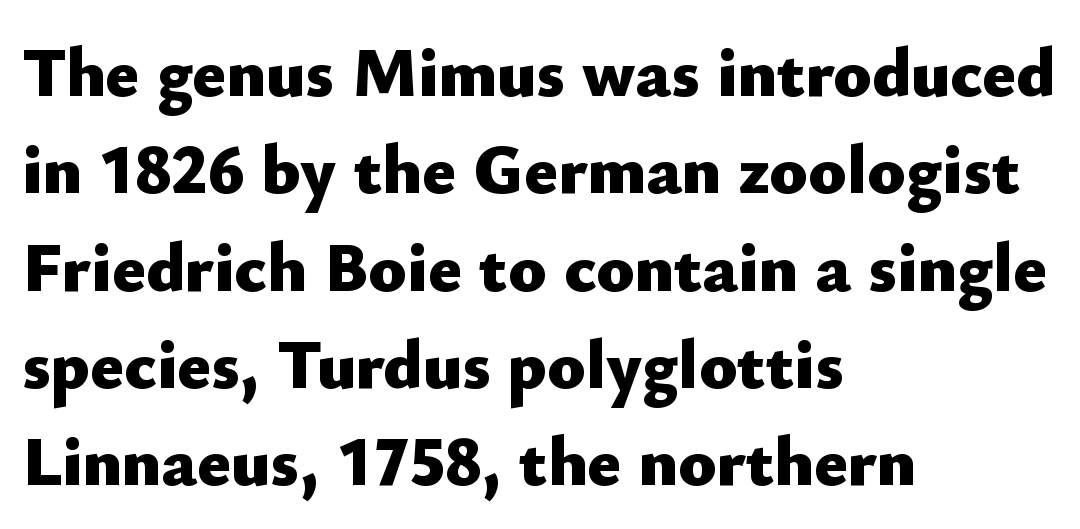
Stroke terminals: plain, sans-serif. In terms of leading, this rendering sits right in the middle. The text block is weighted toward the left margin, trailing off unevenly rightward. It's the straight-up-and-down kind of type. Every letter is thick-stroked: bold, no question. Letter spacing: default.
